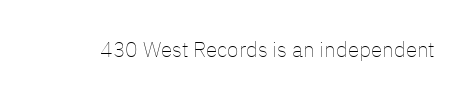
{"italic": "no", "bold": "no", "underline": "no", "letter_spacing": "normal", "letter_spacing_em": 0.0, "glyph_px": 21}
